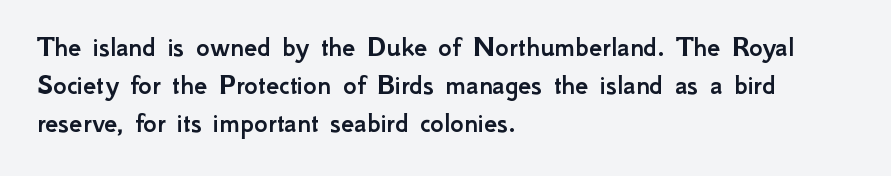
The rendering uses a moderate line-height, typical for paragraphs. Check the space under the baseline: it is left empty. The passage shown is typed in a proportional face where columns would drift. Caption: multi-line text, flush left, ragged right. The gaps between neighbouring characters are ordinary and unremarkable. Does the lettering tilt? It doesn't — this is upright.
